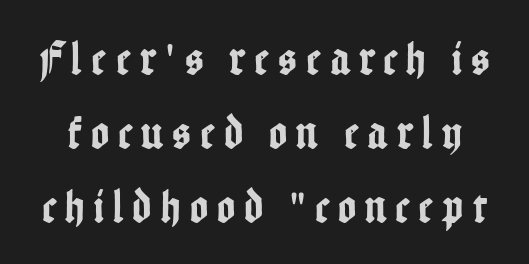
{"serif": "no", "italic": "no", "width": "condensed", "stroke_contrast": "low", "x_height": "medium", "monospaced": "no", "underline": "no", "line_spacing": "normal", "line_spacing_ratio": 1.54, "letter_spacing": "wide", "letter_spacing_em": 0.2, "glyph_px": 48}
